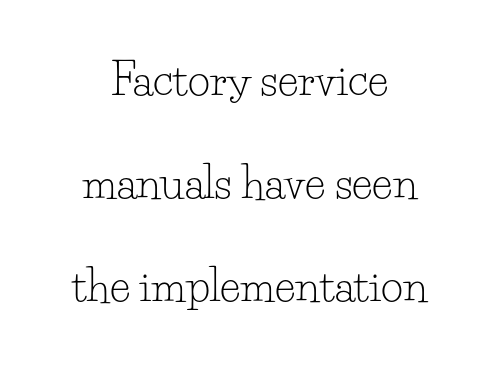
{"serif": "yes", "italic": "no", "bold": "no", "weight": "light", "width": "normal", "stroke_contrast": "low", "x_height": "small", "monospaced": "no", "underline": "no", "align": "center", "line_spacing": "loose", "line_spacing_ratio": 2.39, "letter_spacing": "normal", "letter_spacing_em": 0.0, "glyph_px": 43}
